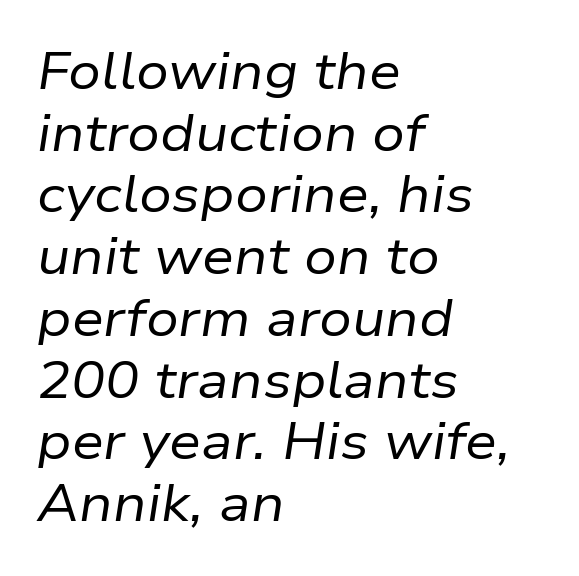
The image shows 51 px regular-weight type, italic (leaning right); set left-aligned, line spacing 1.21x, normal letter spacing, not underlined; low stroke contrast and a medium x-height.
